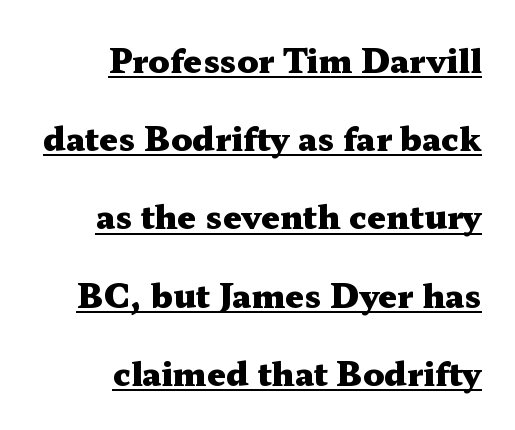
Q: Is the text bold? A: Yes.
Q: Is the text italic (slanted)? A: No, it is upright.
Q: Is the typeface a serif or a sans-serif typeface? A: Serif.
Q: Is the text underlined? A: Yes.
Q: How is the paragraph aligned? A: Right-aligned.
Q: Is the spacing between letters normal or unusually wide? A: Normal.
Q: Is the spacing between lines tight, normal or loose? A: Loose.
Q: Width (condensed, normal, or wide)? A: Wide.
Q: Stroke contrast? A: Medium.
Q: x-height? A: Medium.
Q: Monospaced? A: No.
